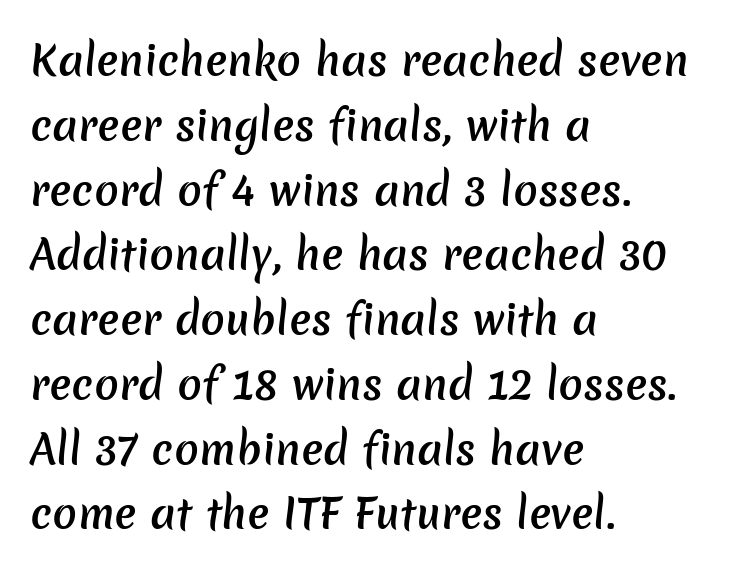
{"serif": "no", "bold": "semi", "weight": "semibold", "width": "normal", "stroke_contrast": "low", "x_height": "medium", "monospaced": "no", "underline": "no", "align": "left", "line_spacing": "normal", "line_spacing_ratio": 1.58, "letter_spacing": "normal", "letter_spacing_em": 0.0, "glyph_px": 41}
